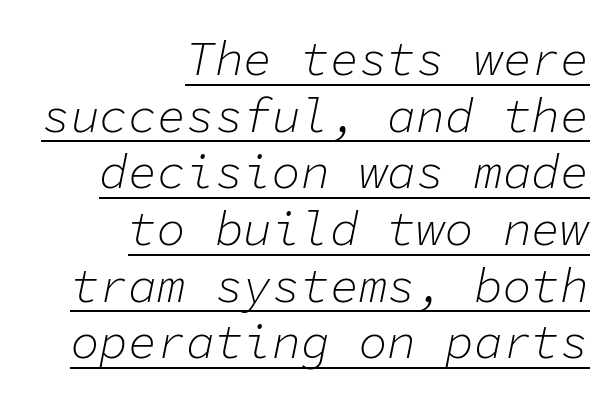
{"italic": "yes", "lean": "right", "slant_degrees": 11, "bold": "no", "weight": "light", "width": "normal", "stroke_contrast": "low", "x_height": "medium", "monospaced": "yes", "underline": "yes", "align": "right", "line_spacing_ratio": 1.18, "letter_spacing": "normal", "letter_spacing_em": 0.0, "glyph_px": 48}
